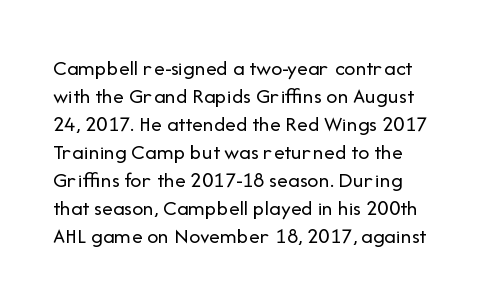
Does the lettering tilt? It doesn't — this is upright. Students, note that the glyphs here touch the page at normal intervals. Bold? No — there's no thickening of the strokes. The foot of each line stays bare and open.
